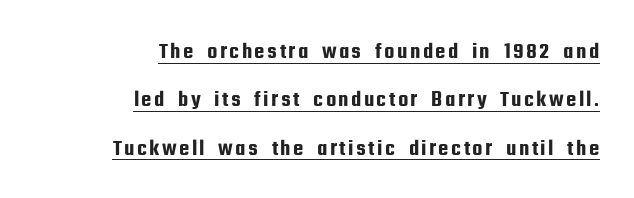
Q: Is the text italic (slanted)? A: No, it is upright.
Q: Is the text underlined? A: Yes.
Q: How is the paragraph aligned? A: Right-aligned.
Q: Is the spacing between lines tight, normal or loose? A: Loose.
